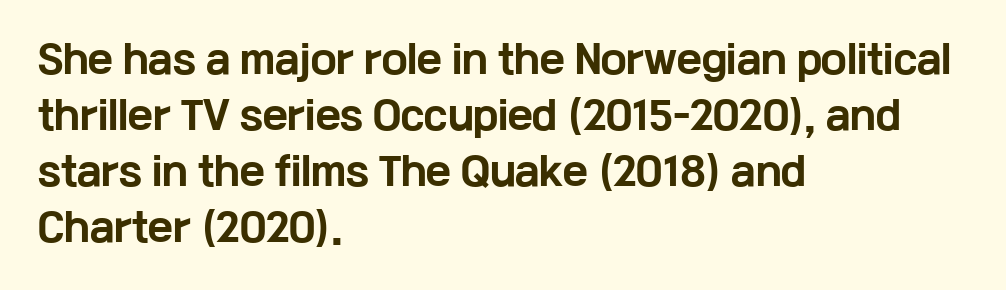
Is the type bold? Yes — the strokes are clearly thick and heavy. Leftover space on each line is placed entirely after the last word. The rendering uses natural spacing where letterforms have individual widths. Typographically, this falls in the sans-serif category.
